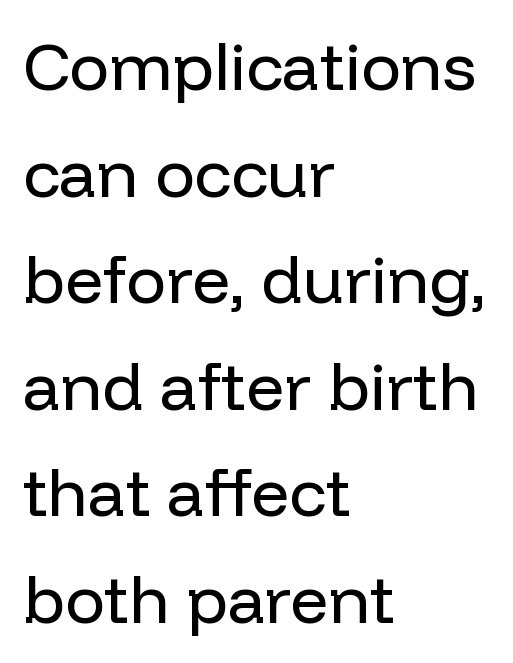
Q: Is the text bold? A: No.
Q: Is the text italic (slanted)? A: No, it is upright.
Q: Is the typeface a serif or a sans-serif typeface? A: Sans-serif.
Q: Is the text underlined? A: No.
Q: How is the paragraph aligned? A: Left-aligned.
Q: Is the spacing between letters normal or unusually wide? A: Normal.
Q: Is the spacing between lines tight, normal or loose? A: Normal.
Q: Width (condensed, normal, or wide)? A: Normal.
Q: Stroke contrast? A: Low.
Q: x-height? A: Medium.
Q: Monospaced? A: No.
